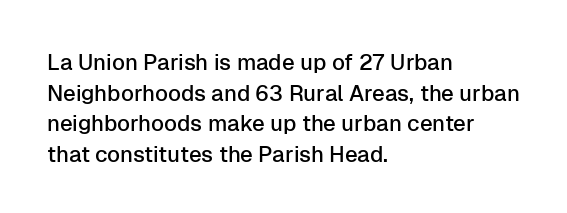
{"italic": "no", "underline": "no", "align": "left", "line_spacing": "normal", "line_spacing_ratio": 1.39, "letter_spacing": "normal", "letter_spacing_em": 0.0, "glyph_px": 22}
